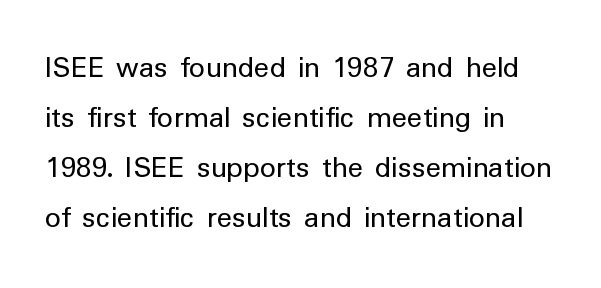
{"serif": "no", "italic": "no", "bold": "no", "weight": "regular", "width": "normal", "stroke_contrast": "low", "x_height": "medium", "monospaced": "no", "underline": "no", "line_spacing": "normal", "line_spacing_ratio": 1.56, "letter_spacing": "normal", "letter_spacing_em": 0.0, "glyph_px": 32}
